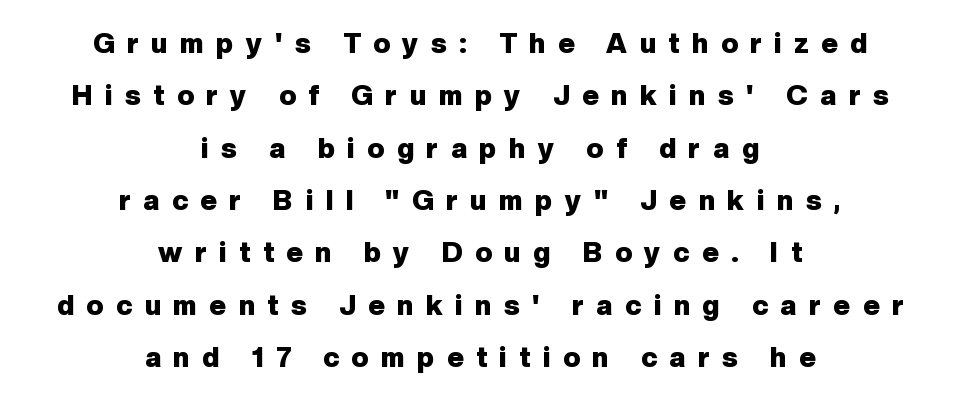
In terms of letterform style, serifs are entirely absent. This sample uses expanded letter spacing, leaving extra air between glyphs. The strokes are fattened all the way to bold. Quick note: not italic, upright. Each letter keeps its own natural width here, so spacing adapts to shape.
